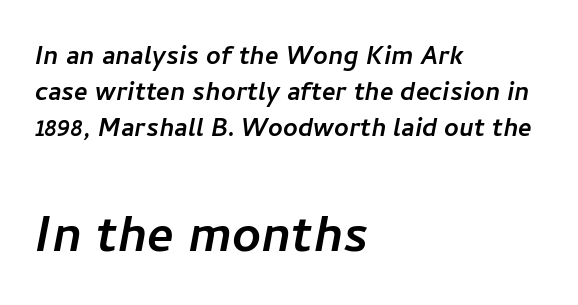
{"serif": "no", "width": "normal", "stroke_contrast": "low", "x_height": "medium", "monospaced": "no", "underline": "no", "align": "left", "line_spacing": "tight", "line_spacing_ratio": 1.13, "letter_spacing": "normal", "letter_spacing_em": 0.0, "larger_block": "second", "size_ratio": 1.97, "glyph_px": 63}
